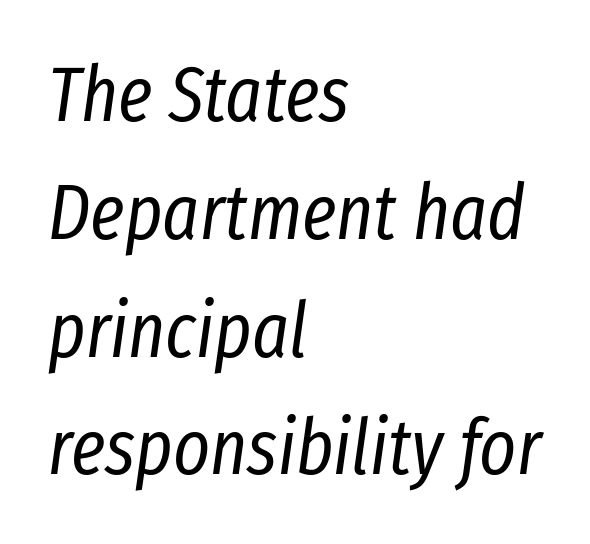
The image shows 78 px regular-weight, condensed type, italic (leaning right); set left-aligned, normal line spacing (1.51x), normal letter spacing, not underlined; low stroke contrast and a medium x-height.
